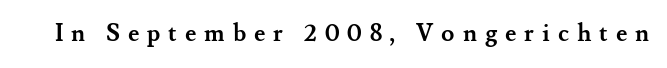
Lines of text with bare space underneath. When letters stand straight like this, we call the style roman or upright. The tracking reads as deliberately expanded to a designer's eye. The font is running at its bold setting.
